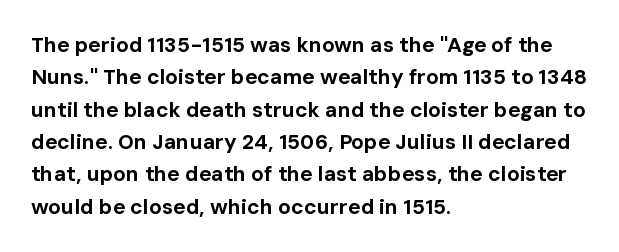
{"italic": "no", "bold": "yes", "underline": "no", "align": "left", "line_spacing": "normal", "line_spacing_ratio": 1.54, "letter_spacing": "normal", "letter_spacing_em": 0.0, "glyph_px": 21}
